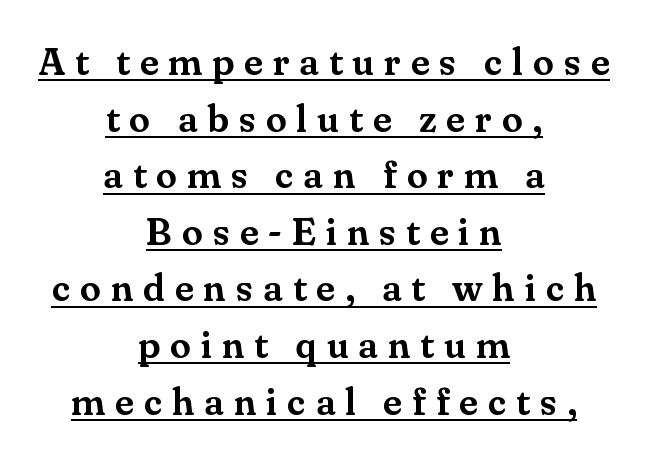
Emphasis is given by a line drawn under the lettering. This rendering uses center alignment, leaving both contours irregular but symmetric. The block of text has a typical density, with ordinary space between rows. Little horizontal feet cap the strokes, marking this as serif type. These lines have a slow, spaced-out rhythm from letter to letter.
